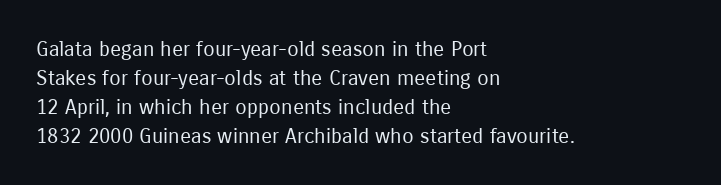
{"italic": "no", "bold": "no", "underline": "no", "align": "left", "line_spacing": "normal", "line_spacing_ratio": 1.38, "letter_spacing": "normal", "letter_spacing_em": 0.0, "glyph_px": 21}
